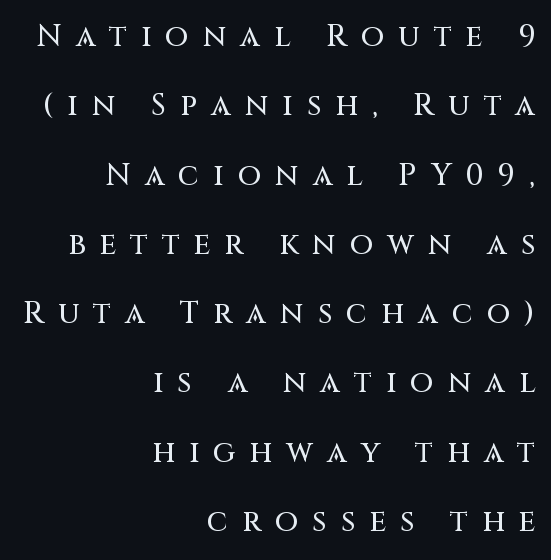
Does the lettering tilt? It doesn't — this is upright. A flush-right, rag-left setting is used for this passage. The text was rendered using a sans face with plain stroke endings. Loosely led — the rows are spread out. Varying glyph widths throughout — classic text-font behaviour.
